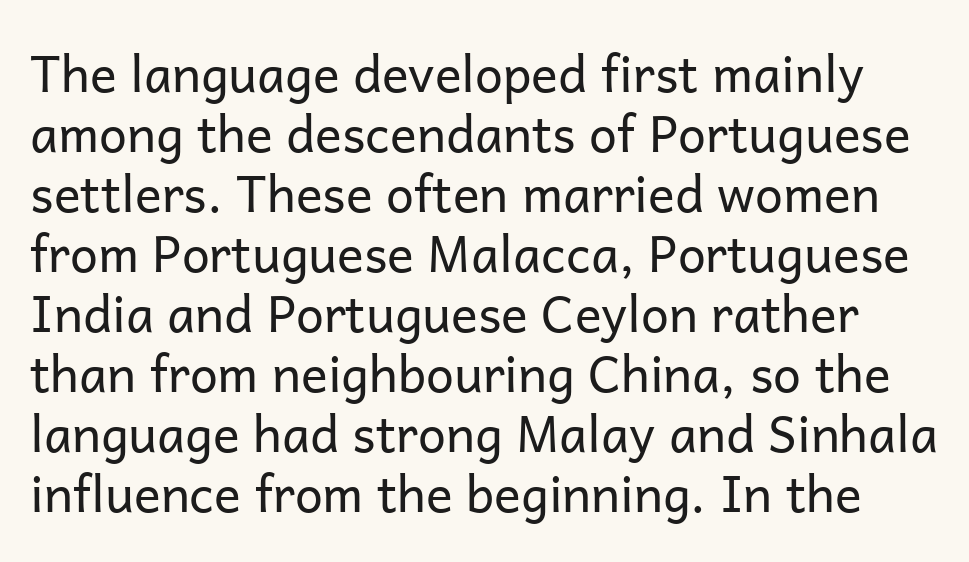
Nope, not italic — everything's standing straight. The face looks like a standard text weight, possibly lighter. No extra tracking has been applied to these lines. Stroke terminals: plain, sans-serif. The rendering uses natural spacing where letterforms have individual widths.
